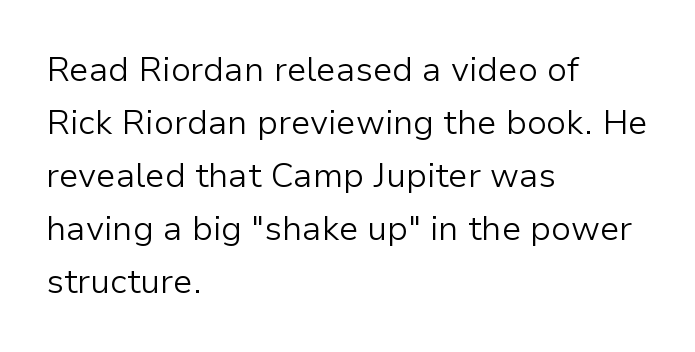
{"serif": "no", "italic": "no", "bold": "no", "weight": "light", "width": "normal", "stroke_contrast": "low", "x_height": "medium", "monospaced": "no", "underline": "no", "align": "left", "line_spacing": "normal", "line_spacing_ratio": 1.56, "letter_spacing": "normal", "letter_spacing_em": 0.0, "glyph_px": 34}
